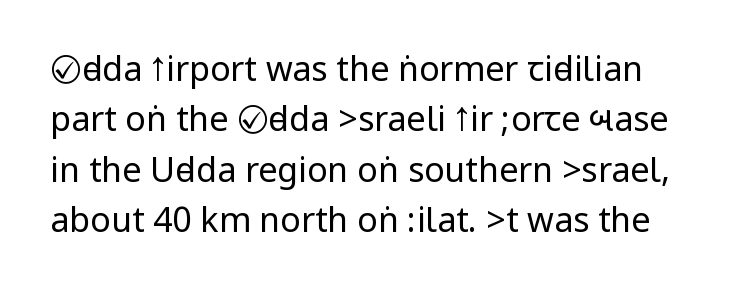
Anything drawn beneath the words? Only blank space. Letterform terminals end flat and unadorned throughout the passage. This sample keeps an unexceptional amount of space between lines. Does the lettering tilt? It doesn't — this is upright. Stroke thickness stays within the range of a standard reading face or lighter.
